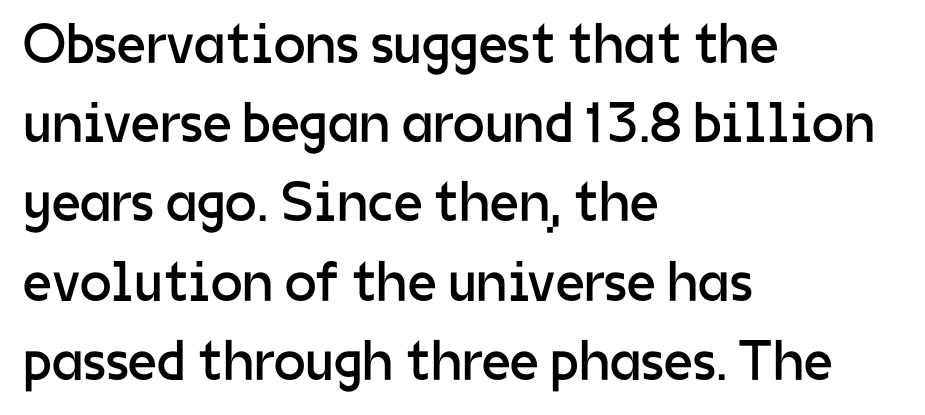
The image shows 57 px regular-weight sans-serif type, upright; set left-aligned, normal line spacing (1.39x), normal letter spacing, not underlined; low stroke contrast and a medium x-height.
